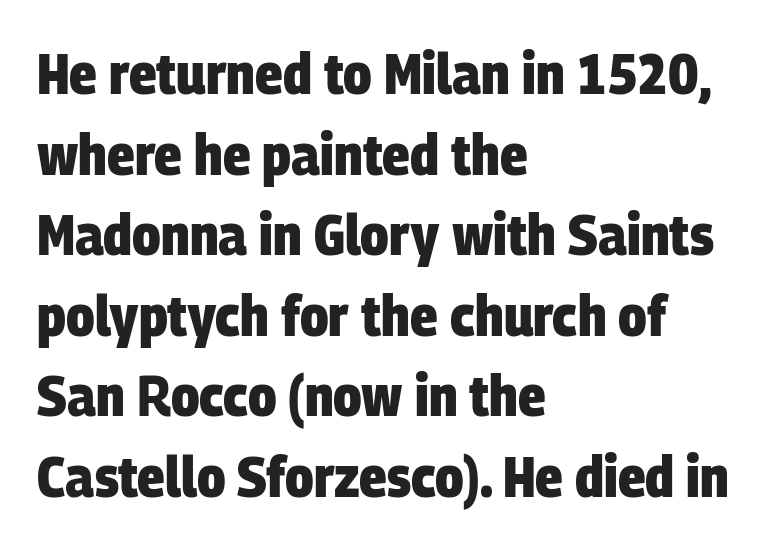
A classic flush-left, rag-right setting is used for this passage. Thick stems and heavy bowls — unmistakably bold. Typographically, this falls in the sans-serif category. Normally led — the rows are evenly, conventionally spaced. The rendering keeps characters at their native spacing. Character widths vary here, with narrow letters taking less room than wide ones.
